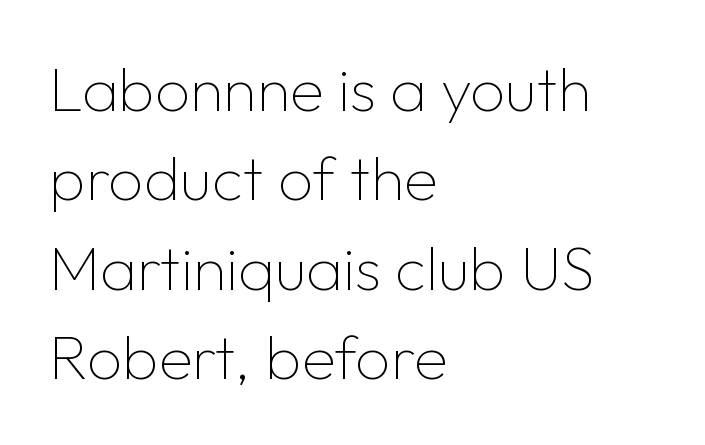
Q: Is the text bold? A: No.
Q: Is the text italic (slanted)? A: No, it is upright.
Q: Is the typeface a serif or a sans-serif typeface? A: Sans-serif.
Q: Is the text underlined? A: No.
Q: How is the paragraph aligned? A: Left-aligned.
Q: Is the spacing between letters normal or unusually wide? A: Normal.
Q: Is the spacing between lines tight, normal or loose? A: Normal.
Q: Width (condensed, normal, or wide)? A: Normal.
Q: Stroke contrast? A: Low.
Q: x-height? A: Medium.
Q: Monospaced? A: No.
